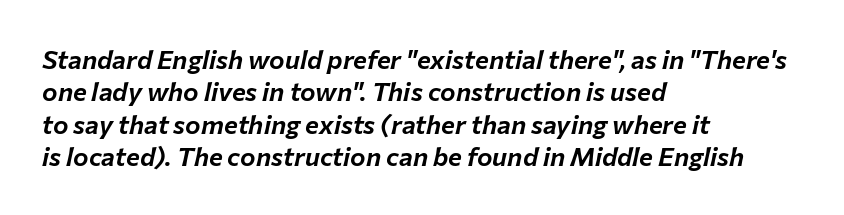
The image shows 26 px text type, italic (leaning right); set left-aligned, normal line spacing (1.25x), normal letter spacing, not underlined.
